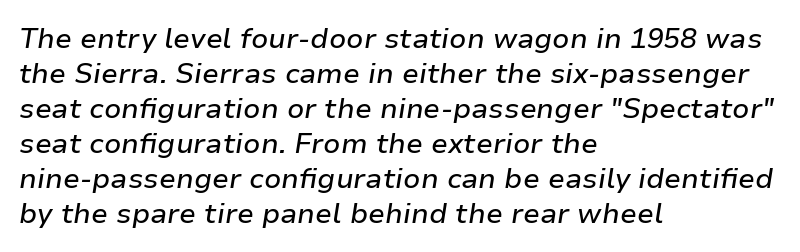
{"italic": "yes", "lean": "right", "slant_degrees": 9, "width": "normal", "stroke_contrast": "low", "x_height": "medium", "monospaced": "no", "underline": "no", "align": "left", "line_spacing": "normal", "line_spacing_ratio": 1.25, "letter_spacing": "normal", "letter_spacing_em": 0.0, "glyph_px": 28}
